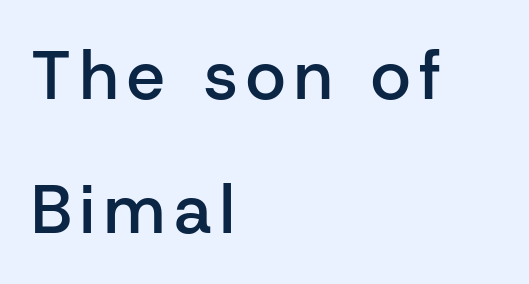
{"serif": "no", "italic": "no", "bold": "semi", "weight": "semibold", "width": "normal", "stroke_contrast": "low", "x_height": "medium", "monospaced": "no", "underline": "no", "align": "left", "line_spacing": "loose", "line_spacing_ratio": 1.97, "glyph_px": 68}
